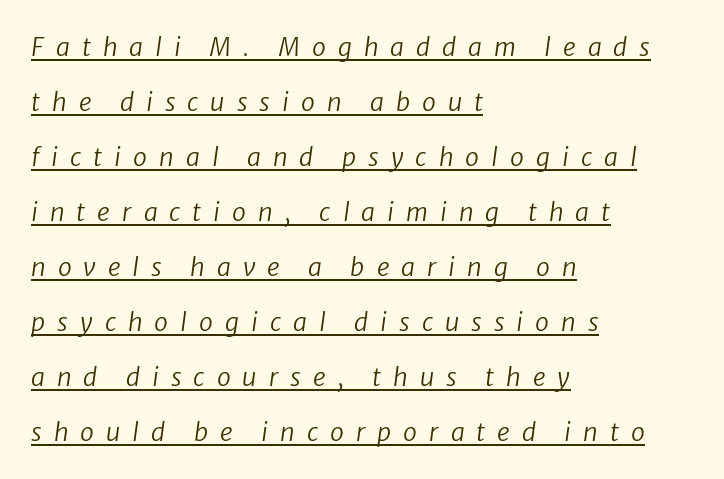
Q: Is the text bold? A: No.
Q: Is the text italic (slanted)? A: Yes, it leans right by about 8 degrees.
Q: Is the text underlined? A: Yes.
Q: How is the paragraph aligned? A: Left-aligned.
Q: Is the spacing between letters normal or unusually wide? A: Unusually wide.
Q: Is the spacing between lines tight, normal or loose? A: Loose.
